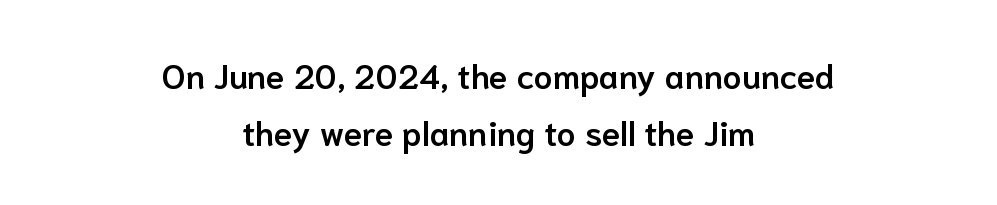
Characters follow at the spacing the type designer built in. The whitespace from short lines is split evenly between both sides. In terms of weight, the rendering is demibold, just under bold. Serif or sans? Sans — the stroke terminals are bare.
